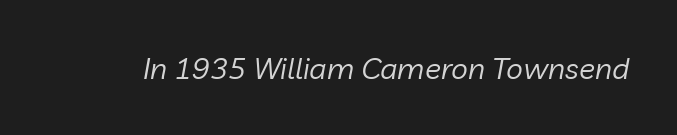
The image shows 30 px regular-weight type, italic (leaning right); set normal letter spacing, not underlined; low stroke contrast and a medium x-height.
